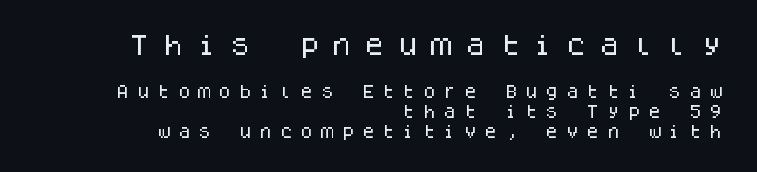
Q: Is the text italic (slanted)? A: No, it is upright.
Q: Is the text underlined? A: No.
Q: How is the paragraph aligned? A: Right-aligned.
Q: Is the spacing between letters normal or unusually wide? A: Unusually wide.
Q: Is the spacing between lines tight, normal or loose? A: Normal.
Q: Which block of text is set in a larger size, the first (top) or the second (bottom)? A: The first (top) one.
